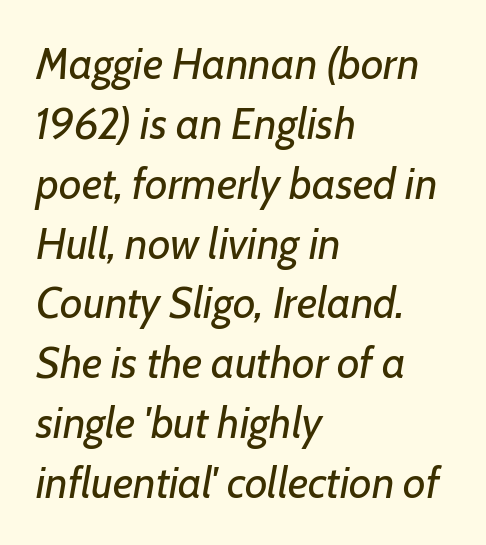
Teacher's note: observe the even left margin — that is flush-left alignment. Evenly set lines give the paragraph a standard silhouette. What stands out about the letter spacing? Nothing — it is the standard amount. Check under the words: just untouched page. Think of a printed novel: that variable character pitch is what you see here.
